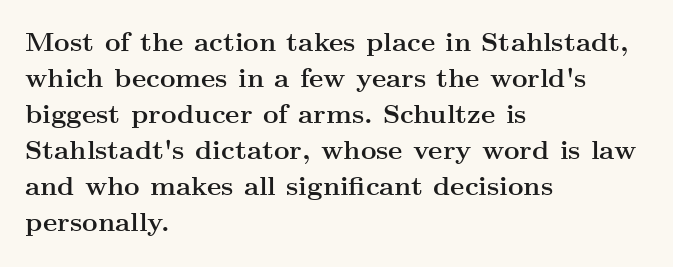
{"italic": "no", "bold": "yes", "underline": "no", "align": "left", "line_spacing": "normal", "line_spacing_ratio": 1.33, "letter_spacing": "normal", "letter_spacing_em": 0.0, "glyph_px": 27}
